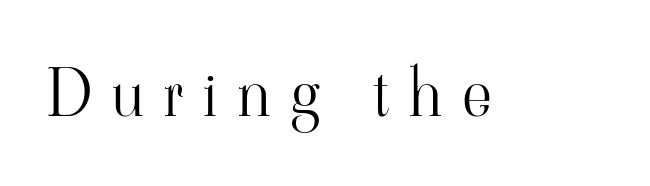
The image shows 66 px light serif type, upright; set unusually wide letter spacing (+0.29 em), not underlined; high stroke contrast and a small x-height.
